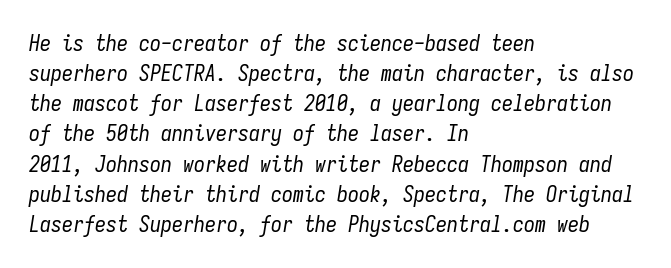
A light-to-regular cut is what we see here. One glance says typical: line gaps are just what's usual. The lettering tilts uniformly, giving the passage an italic look. Check under the words: just untouched page. The setting favours the left margin, as ordinary paragraphs usually do. How are the letters spaced? Ordinarily, with no added tracking.
